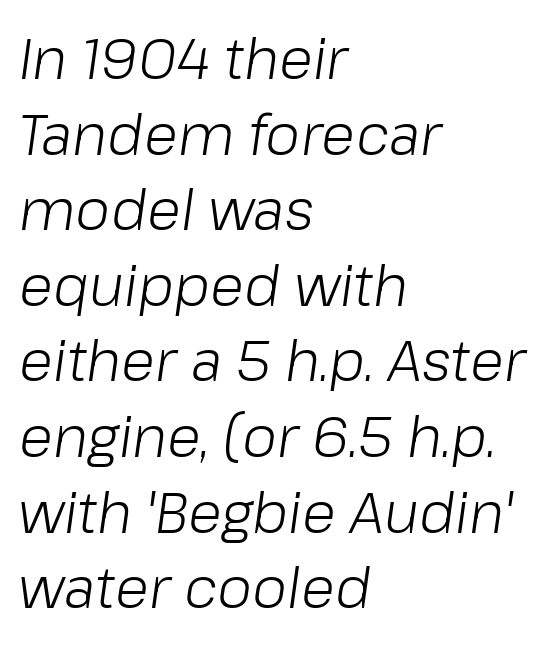
Q: Is the text bold? A: No.
Q: Is the text italic (slanted)? A: Yes, it leans right by about 8 degrees.
Q: Is the text underlined? A: No.
Q: How is the paragraph aligned? A: Left-aligned.
Q: Is the spacing between letters normal or unusually wide? A: Normal.
Q: Is the spacing between lines tight, normal or loose? A: Normal.
Q: Width (condensed, normal, or wide)? A: Normal.
Q: Stroke contrast? A: Low.
Q: x-height? A: Medium.
Q: Monospaced? A: No.
